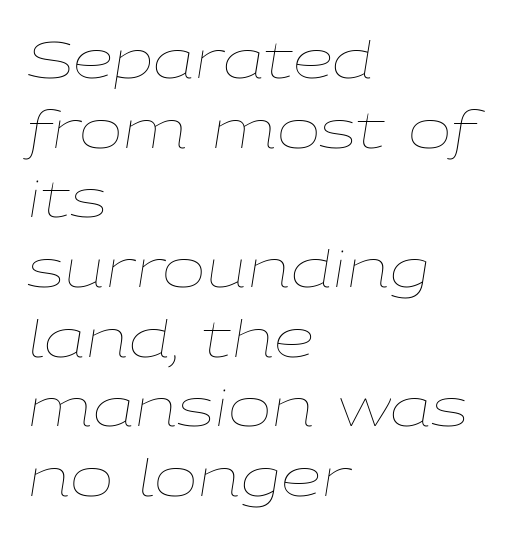
Rows of type keep a routine distance in the vertical direction. Looking at the ascenders, they clearly lean. Do the characters align in a grid? No, the font is proportional. Visually the block forms a straight wall on the left and a jagged coastline on the right. No extra tracking has been applied to these lines.
